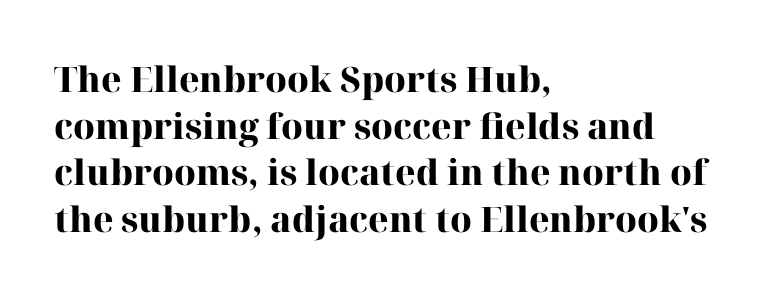
Students, observe: this is what conventionally led text looks like. The typesetter chose a ragged-right arrangement here. Does the weight exceed regular? Yes, all the way to bold. Posture: straight, roman, zero tilt. No word sits above an underline. Honestly, the letter spacing is just normal — you wouldn't notice it.
